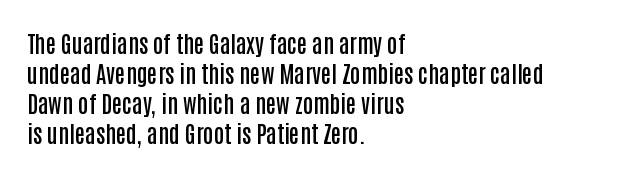
{"italic": "no", "bold": "semi", "underline": "no", "align": "left", "line_spacing": "normal", "line_spacing_ratio": 1.3, "letter_spacing": "normal", "letter_spacing_em": 0.0, "glyph_px": 23}
